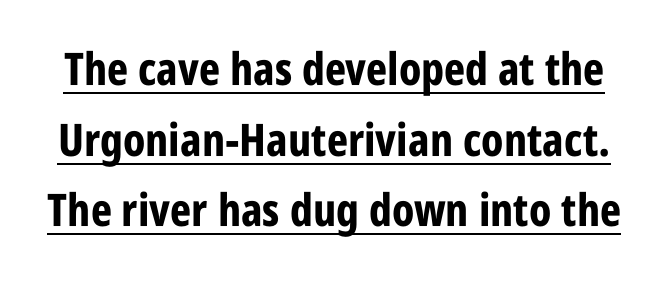
Q: Is the text bold? A: Yes.
Q: Is the text italic (slanted)? A: No, it is upright.
Q: Is the typeface a serif or a sans-serif typeface? A: Sans-serif.
Q: Is the text underlined? A: Yes.
Q: Is the spacing between letters normal or unusually wide? A: Normal.
Q: Is the spacing between lines tight, normal or loose? A: Normal.
Q: Width (condensed, normal, or wide)? A: Condensed.
Q: Stroke contrast? A: Low.
Q: x-height? A: Large.
Q: Monospaced? A: No.
